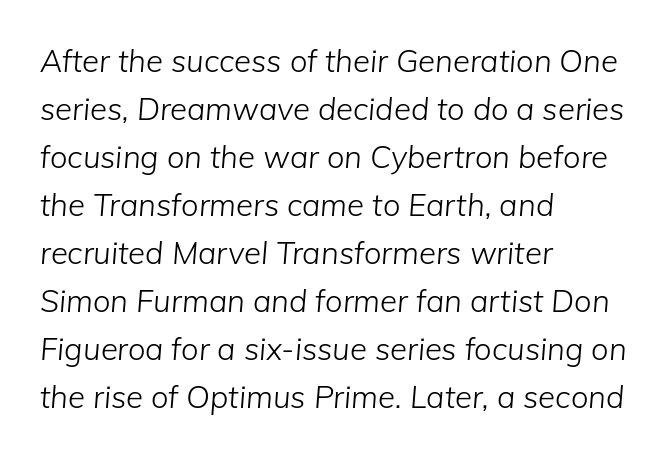
This sample is left-justified, so line endings fall wherever the words run out. Emphasis-style slanted type is in use. This rendering features lettering with no underline. Words appear dense and cohesive because spacing is normal. No heavy texture on the line: the type isn't bold.
